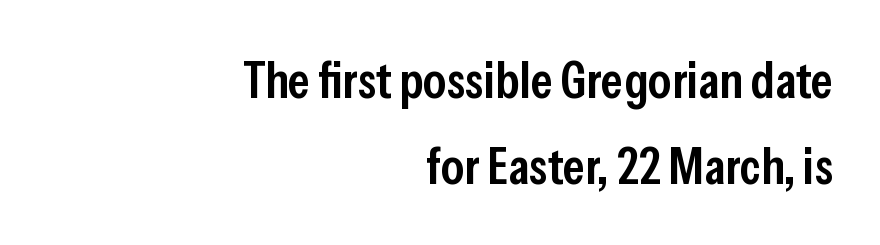
Glance below the letters and you will spot only blank space. Right-aligned paragraph, ragged on the left. Is the type bold? Partly — it's a semibold, heavier than regular but not fully bold. It's the straight-up-and-down kind of type.
